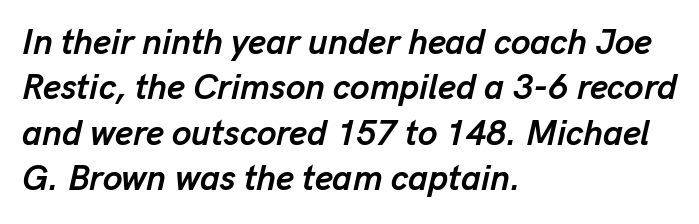
The image shows 35 px semibold type, italic (leaning right); set left-aligned, normal line spacing (1.3x), normal letter spacing, not underlined; low stroke contrast and a medium x-height.
